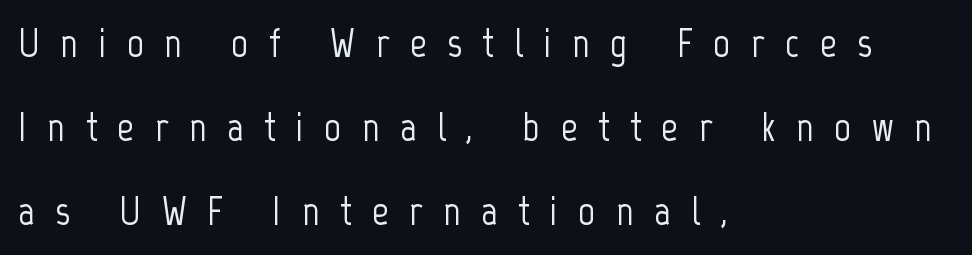
Q: Is the text italic (slanted)? A: No, it is upright.
Q: Is the typeface a serif or a sans-serif typeface? A: Sans-serif.
Q: Is the text underlined? A: No.
Q: How is the paragraph aligned? A: Left-aligned.
Q: Is the spacing between letters normal or unusually wide? A: Unusually wide.
Q: Is the spacing between lines tight, normal or loose? A: Loose.
Q: Width (condensed, normal, or wide)? A: Condensed.
Q: Stroke contrast? A: Low.
Q: x-height? A: Medium.
Q: Monospaced? A: No.
